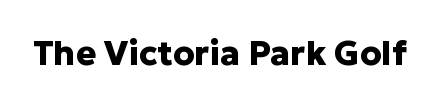
{"serif": "no", "italic": "no", "bold": "yes", "weight": "heavy", "width": "normal", "stroke_contrast": "low", "x_height": "medium", "monospaced": "no", "underline": "no", "letter_spacing": "normal", "letter_spacing_em": 0.0, "glyph_px": 34}
